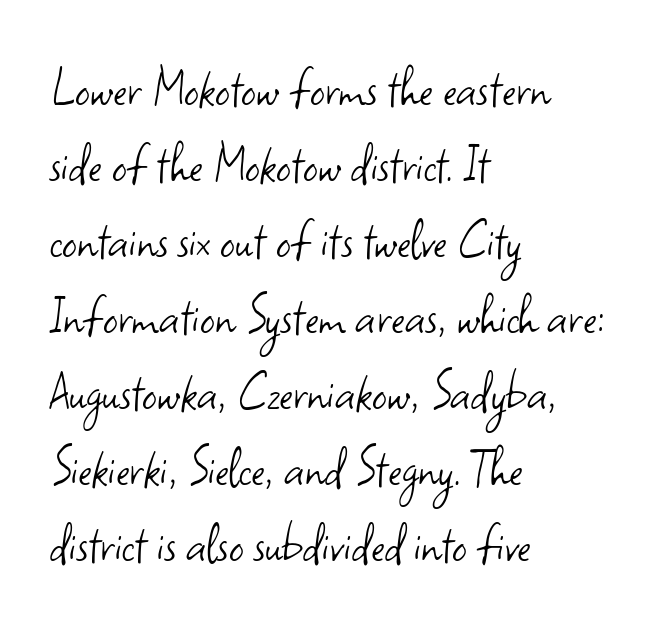
The image shows 58 px light sans-serif type; set left-aligned, normal line spacing (1.31x), normal letter spacing, not underlined; low stroke contrast and a small x-height.
